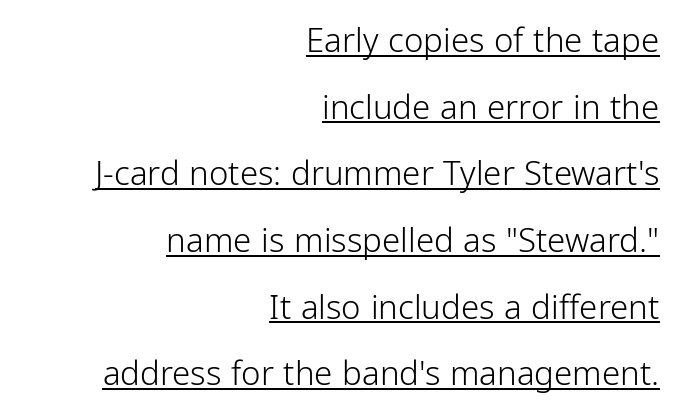
{"serif": "no", "italic": "no", "bold": "no", "weight": "light", "width": "normal", "stroke_contrast": "low", "x_height": "medium", "monospaced": "no", "underline": "yes", "align": "right", "line_spacing": "loose", "line_spacing_ratio": 2.02, "letter_spacing": "normal", "letter_spacing_em": 0.0, "glyph_px": 33}
